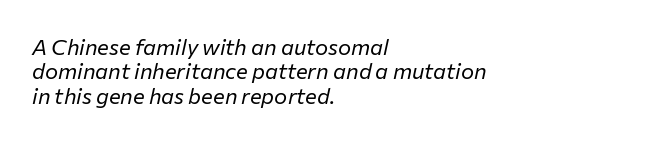
{"italic": "yes", "lean": "right", "slant_degrees": 12, "bold": "no", "underline": "no", "align": "left", "line_spacing": "tight", "line_spacing_ratio": 1.11, "letter_spacing": "normal", "letter_spacing_em": 0.0, "glyph_px": 22}
